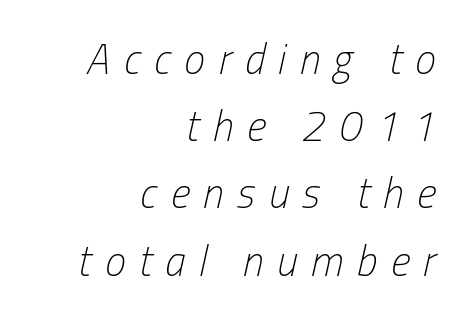
{"italic": "yes", "lean": "right", "slant_degrees": 13, "bold": "no", "weight": "light", "width": "condensed", "stroke_contrast": "low", "x_height": "medium", "monospaced": "no", "underline": "no", "align": "right", "line_spacing": "normal", "line_spacing_ratio": 1.6, "letter_spacing": "wide", "letter_spacing_em": 0.32, "glyph_px": 42}
